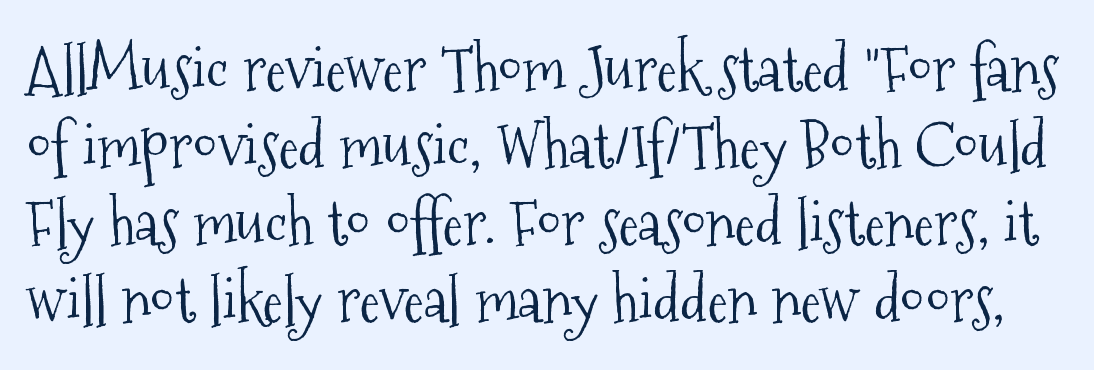
Q: Is the text bold? A: No.
Q: Is the text italic (slanted)? A: No, it is upright.
Q: Is the typeface a serif or a sans-serif typeface? A: Serif.
Q: Is the text underlined? A: No.
Q: Is the spacing between letters normal or unusually wide? A: Normal.
Q: Width (condensed, normal, or wide)? A: Condensed.
Q: Stroke contrast? A: Medium.
Q: x-height? A: Medium.
Q: Monospaced? A: No.
